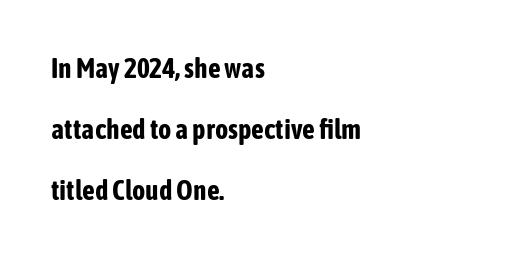
{"serif": "no", "italic": "no", "bold": "yes", "weight": "bold", "width": "condensed", "stroke_contrast": "low", "x_height": "medium", "monospaced": "no", "underline": "no", "align": "left", "line_spacing": "loose", "line_spacing_ratio": 2.17, "letter_spacing": "normal", "letter_spacing_em": 0.0, "glyph_px": 28}
